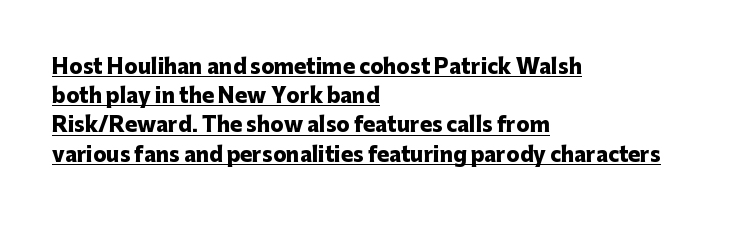
{"italic": "no", "bold": "yes", "underline": "yes", "align": "left", "line_spacing": "normal", "line_spacing_ratio": 1.46, "letter_spacing": "normal", "letter_spacing_em": 0.0, "glyph_px": 20}
